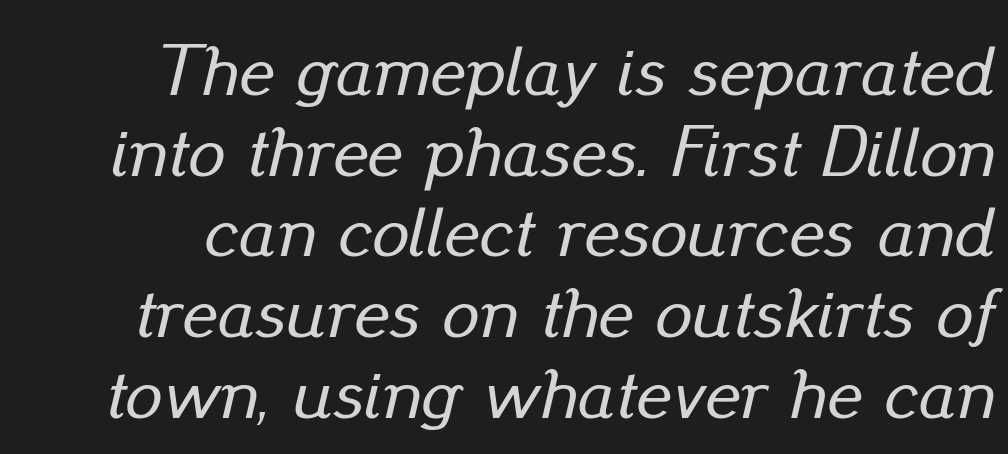
The image shows 74 px text type, italic (leaning right); set tight line spacing (1.09x), normal letter spacing, not underlined; low stroke contrast and a small x-height.
